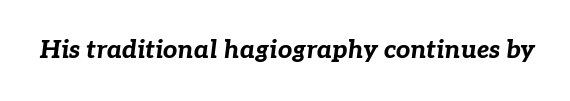
{"italic": "yes", "lean": "right", "slant_degrees": 7, "bold": "yes", "underline": "no", "letter_spacing": "normal", "letter_spacing_em": 0.0, "glyph_px": 25}
